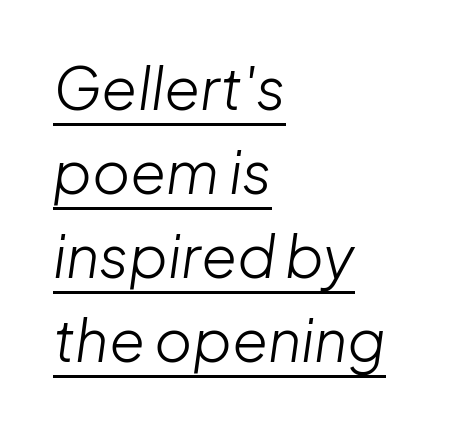
{"italic": "yes", "lean": "right", "slant_degrees": 8, "bold": "no", "weight": "light", "width": "normal", "stroke_contrast": "low", "x_height": "medium", "monospaced": "no", "underline": "yes", "align": "left", "line_spacing": "normal", "line_spacing_ratio": 1.45, "letter_spacing": "normal", "letter_spacing_em": 0.0, "glyph_px": 58}
